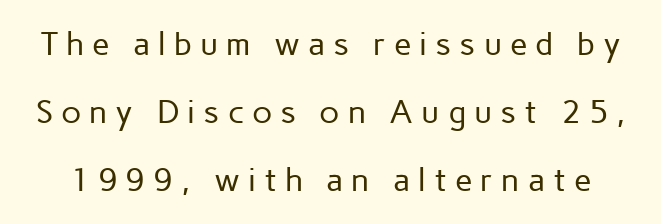
The image shows 32 px regular-weight sans-serif type, upright; set loose line spacing (2.12x), unusually wide letter spacing (+0.25 em), not underlined; low stroke contrast and a medium x-height.
